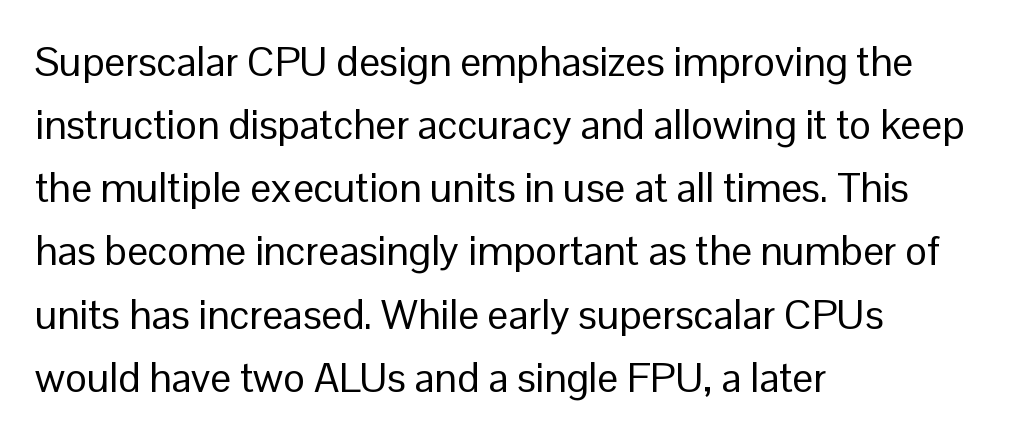
The image shows 41 px regular-weight sans-serif type, upright; set left-aligned, normal line spacing (1.54x), normal letter spacing, not underlined; low stroke contrast and a medium x-height.
